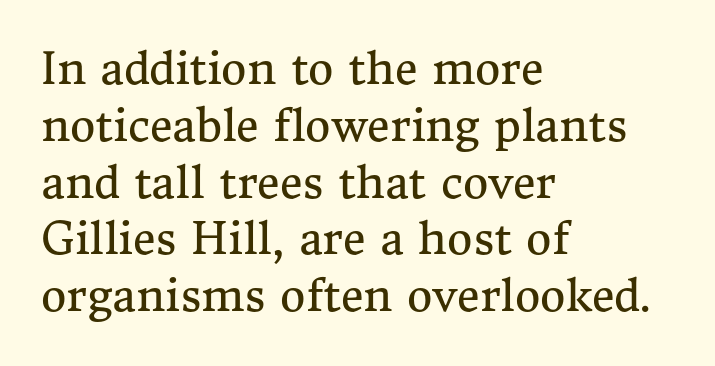
Q: Is the text bold? A: No.
Q: Is the text italic (slanted)? A: No, it is upright.
Q: Is the typeface a serif or a sans-serif typeface? A: Serif.
Q: Is the text underlined? A: No.
Q: How is the paragraph aligned? A: Left-aligned.
Q: Is the spacing between letters normal or unusually wide? A: Normal.
Q: Is the spacing between lines tight, normal or loose? A: Normal.
Q: Width (condensed, normal, or wide)? A: Normal.
Q: Stroke contrast? A: Medium.
Q: x-height? A: Medium.
Q: Monospaced? A: No.
